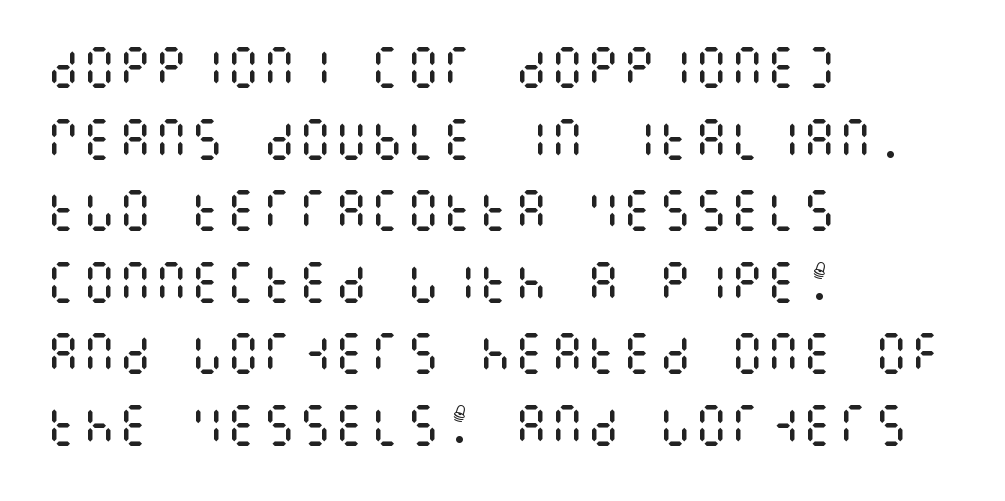
Check under the words: just untouched page. No letter is thick-stroked: the sample isn't bold. Notice how the stems are strictly vertical — no italics here. Summary of vertical rhythm: regular, with standard interline spacing. Characters follow at the spacing the type designer built in. The typesetter chose a ragged-right arrangement here.
